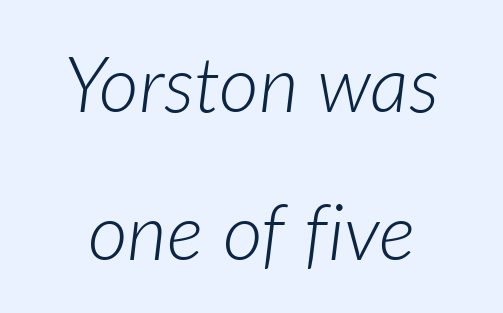
{"italic": "yes", "lean": "right", "slant_degrees": 7, "bold": "no", "weight": "light", "width": "normal", "stroke_contrast": "low", "x_height": "medium", "monospaced": "no", "underline": "no", "line_spacing": "loose", "line_spacing_ratio": 1.92, "letter_spacing": "normal", "letter_spacing_em": 0.0, "glyph_px": 77}
